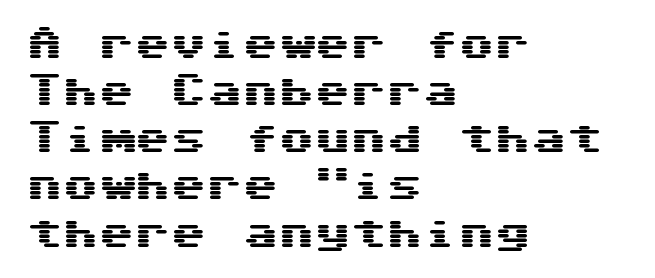
{"serif": "no", "italic": "no", "width": "wide", "stroke_contrast": "medium", "x_height": "medium", "underline": "no", "align": "left", "line_spacing": "normal", "line_spacing_ratio": 1.31, "letter_spacing": "normal", "letter_spacing_em": 0.0, "glyph_px": 36}
